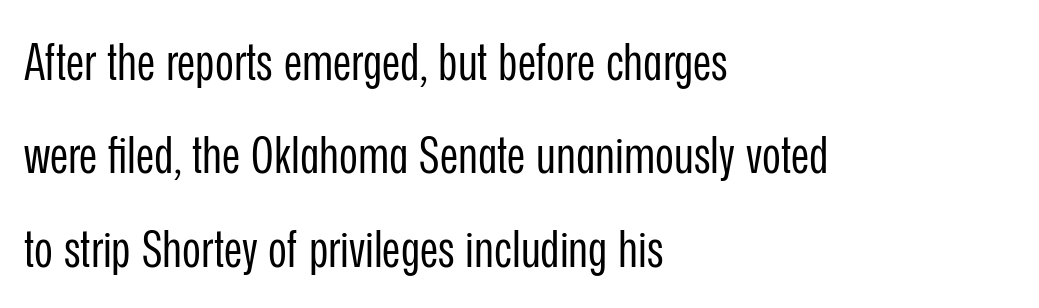
Q: Is the text bold? A: No.
Q: Is the text italic (slanted)? A: No, it is upright.
Q: Is the typeface a serif or a sans-serif typeface? A: Sans-serif.
Q: Is the text underlined? A: No.
Q: How is the paragraph aligned? A: Left-aligned.
Q: Is the spacing between letters normal or unusually wide? A: Normal.
Q: Width (condensed, normal, or wide)? A: Condensed.
Q: Stroke contrast? A: Low.
Q: x-height? A: Medium.
Q: Monospaced? A: No.
